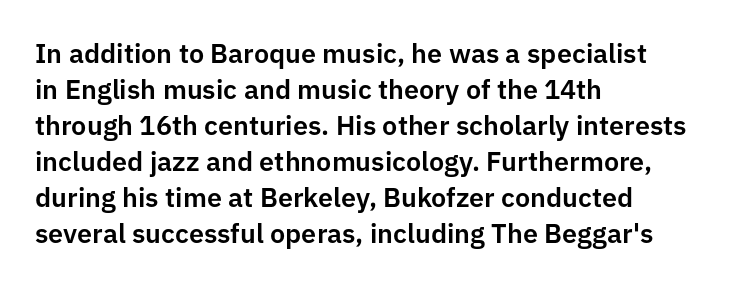
Vertically, the passage feels balanced, rows spaced as you'd expect. The face used here is rendered with its standard letterfit. The words here are not underlined. Posture: straight, roman, zero tilt.
